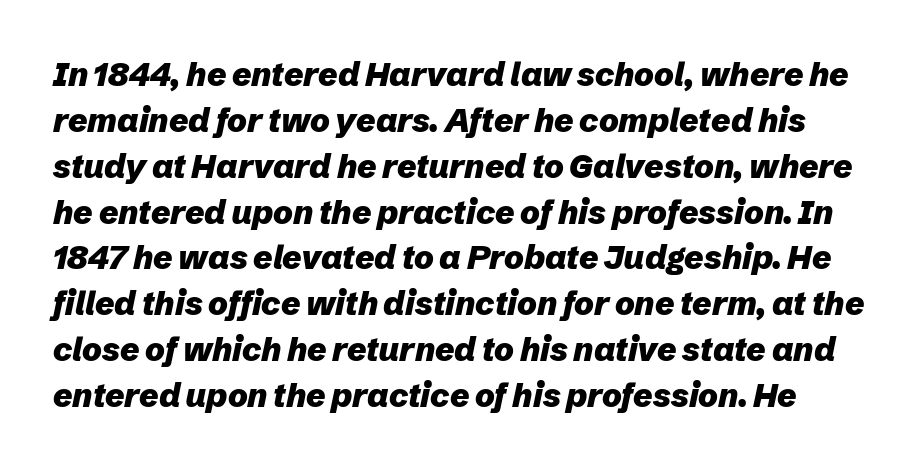
Q: Is the text bold? A: Yes.
Q: Is the text italic (slanted)? A: Yes, it leans right by about 12 degrees.
Q: Is the text underlined? A: No.
Q: Is the spacing between letters normal or unusually wide? A: Normal.
Q: Is the spacing between lines tight, normal or loose? A: Normal.
Q: Width (condensed, normal, or wide)? A: Normal.
Q: Stroke contrast? A: Low.
Q: x-height? A: Medium.
Q: Monospaced? A: No.
